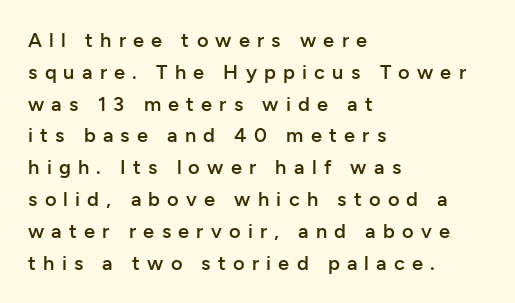
{"italic": "no", "bold": "semi", "underline": "no", "align": "left", "line_spacing": "normal", "line_spacing_ratio": 1.59, "letter_spacing": "wide", "letter_spacing_em": 0.36, "glyph_px": 20}
